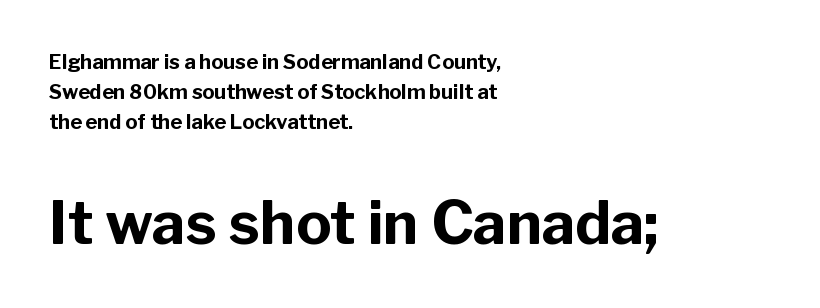
Q: Is the text bold? A: Yes.
Q: Is the text italic (slanted)? A: No, it is upright.
Q: Is the typeface a serif or a sans-serif typeface? A: Sans-serif.
Q: Is the text underlined? A: No.
Q: How is the paragraph aligned? A: Left-aligned.
Q: Is the spacing between letters normal or unusually wide? A: Normal.
Q: Is the spacing between lines tight, normal or loose? A: Normal.
Q: Which block of text is set in a larger size, the first (top) or the second (bottom)? A: The second (bottom) one.
Q: Width (condensed, normal, or wide)? A: Normal.
Q: Stroke contrast? A: Low.
Q: x-height? A: Medium.
Q: Monospaced? A: No.
